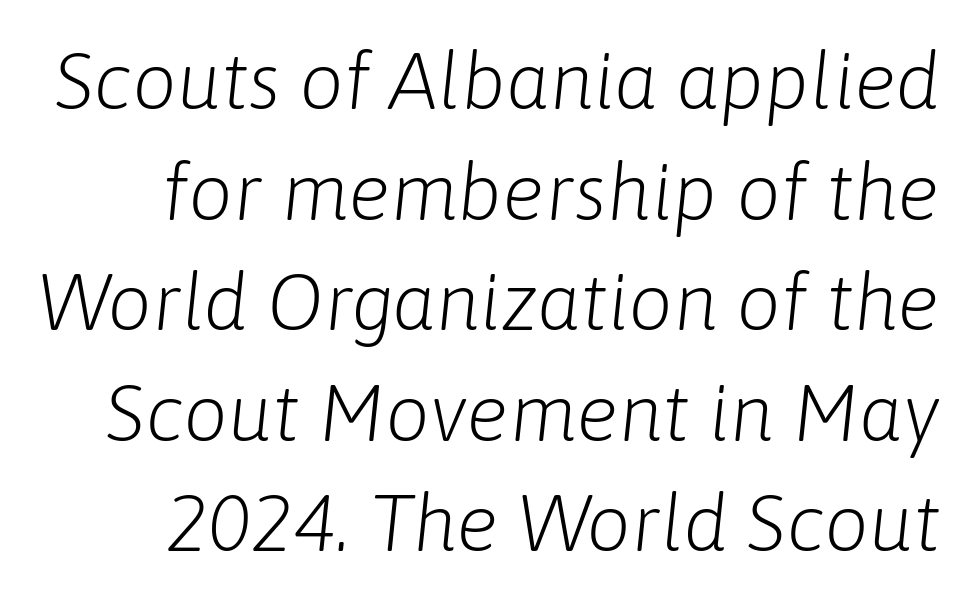
Q: Is the text bold? A: No.
Q: Is the text italic (slanted)? A: Yes, it leans right by about 6 degrees.
Q: Is the text underlined? A: No.
Q: Is the spacing between letters normal or unusually wide? A: Normal.
Q: Is the spacing between lines tight, normal or loose? A: Normal.
Q: Width (condensed, normal, or wide)? A: Normal.
Q: Stroke contrast? A: Low.
Q: x-height? A: Medium.
Q: Monospaced? A: No.
